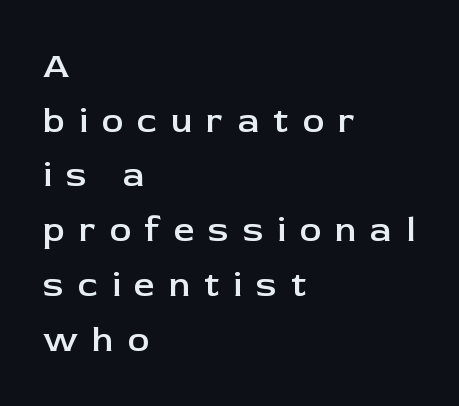
Q: Is the text bold? A: Semi-bold.
Q: Is the text italic (slanted)? A: No, it is upright.
Q: Is the typeface a serif or a sans-serif typeface? A: Sans-serif.
Q: Is the text underlined? A: No.
Q: How is the paragraph aligned? A: Left-aligned.
Q: Is the spacing between letters normal or unusually wide? A: Unusually wide.
Q: Is the spacing between lines tight, normal or loose? A: Normal.
Q: Width (condensed, normal, or wide)? A: Normal.
Q: Stroke contrast? A: Low.
Q: x-height? A: Medium.
Q: Monospaced? A: No.
